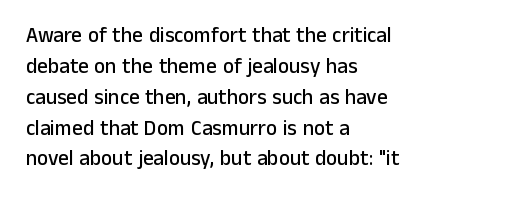
Q: Is the text italic (slanted)? A: No, it is upright.
Q: Is the text underlined? A: No.
Q: How is the paragraph aligned? A: Left-aligned.
Q: Is the spacing between letters normal or unusually wide? A: Normal.
Q: Is the spacing between lines tight, normal or loose? A: Normal.
